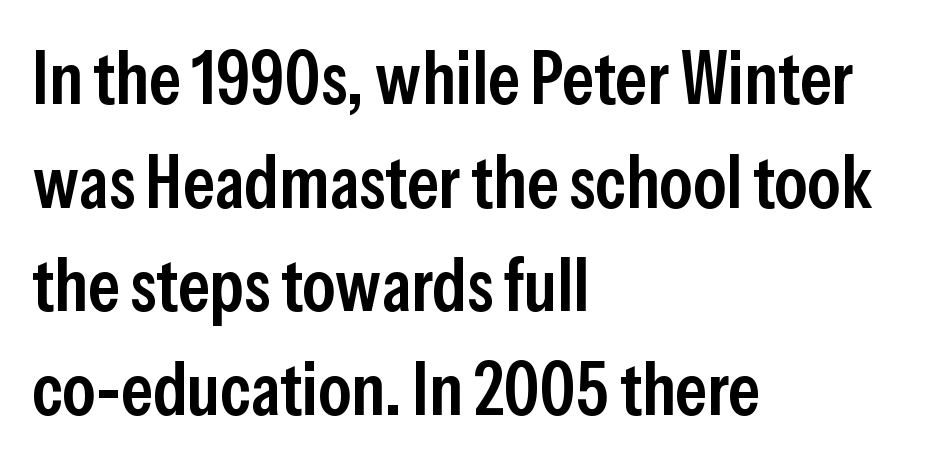
The image shows 74 px semibold, condensed sans-serif type, upright; set left-aligned, normal line spacing (1.4x), normal letter spacing, not underlined; low stroke contrast and a medium x-height.
